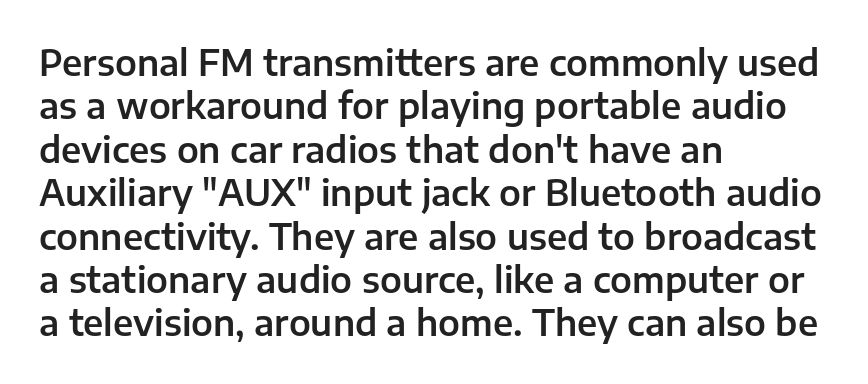
The image shows 35 px sans-serif type, upright; set left-aligned, line spacing 1.24x, normal letter spacing, not underlined; low stroke contrast and a medium x-height.
